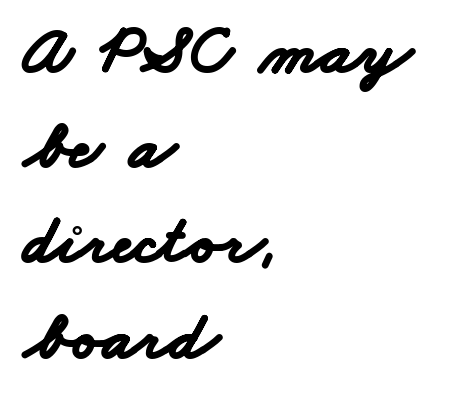
{"serif": "no", "bold": "yes", "weight": "bold", "width": "wide", "stroke_contrast": "low", "x_height": "small", "monospaced": "no", "underline": "no", "align": "left", "line_spacing": "normal", "line_spacing_ratio": 1.4, "letter_spacing": "normal", "letter_spacing_em": 0.0, "glyph_px": 68}
